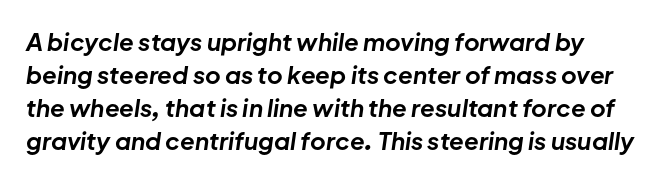
The image shows 24 px bold type, italic (leaning right); set normal line spacing (1.38x), normal letter spacing, not underlined.
